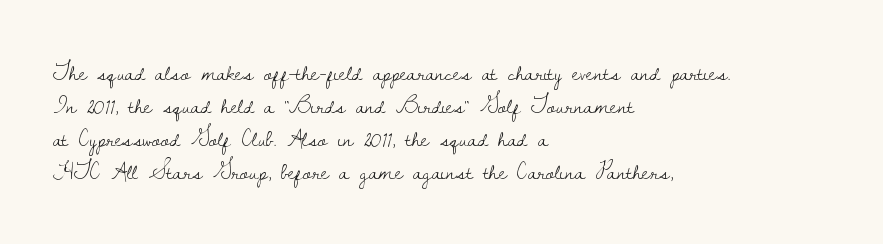
Q: Is the text bold? A: No.
Q: Is the text italic (slanted)? A: Yes.
Q: Is the text underlined? A: No.
Q: How is the paragraph aligned? A: Left-aligned.
Q: Is the spacing between letters normal or unusually wide? A: Normal.
Q: Is the spacing between lines tight, normal or loose? A: Normal.
